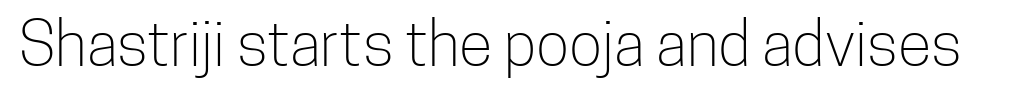
Q: Is the text bold? A: No.
Q: Is the text italic (slanted)? A: No, it is upright.
Q: Is the typeface a serif or a sans-serif typeface? A: Sans-serif.
Q: Is the text underlined? A: No.
Q: Is the spacing between letters normal or unusually wide? A: Normal.
Q: Width (condensed, normal, or wide)? A: Condensed.
Q: Stroke contrast? A: Low.
Q: x-height? A: Medium.
Q: Monospaced? A: No.
